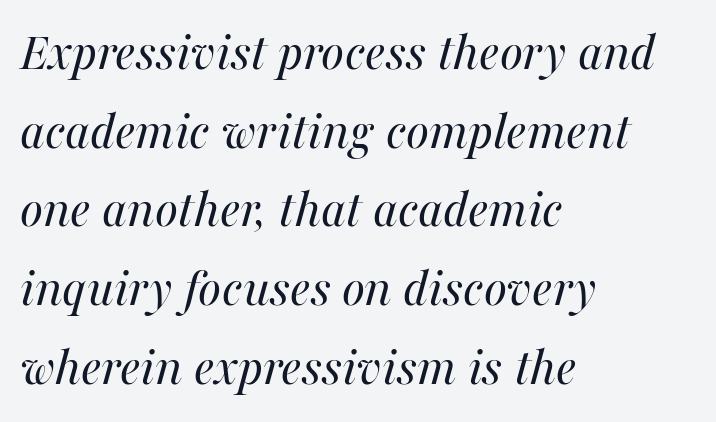
The image shows 55 px regular-weight type, italic (leaning right); set left-aligned, normal line spacing (1.43x), normal letter spacing, not underlined; medium stroke contrast and a medium x-height.
